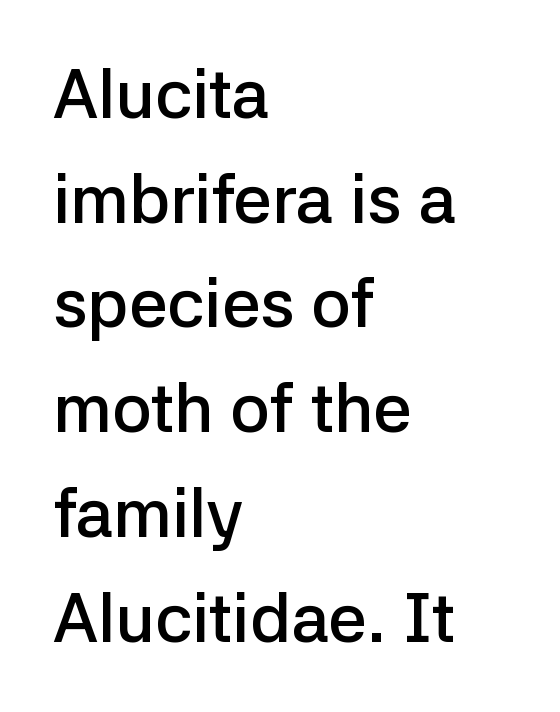
Q: Is the text bold? A: Semi-bold.
Q: Is the text italic (slanted)? A: No, it is upright.
Q: Is the typeface a serif or a sans-serif typeface? A: Sans-serif.
Q: Is the text underlined? A: No.
Q: How is the paragraph aligned? A: Left-aligned.
Q: Is the spacing between letters normal or unusually wide? A: Normal.
Q: Is the spacing between lines tight, normal or loose? A: Normal.
Q: Width (condensed, normal, or wide)? A: Normal.
Q: Stroke contrast? A: Low.
Q: x-height? A: Medium.
Q: Monospaced? A: No.
